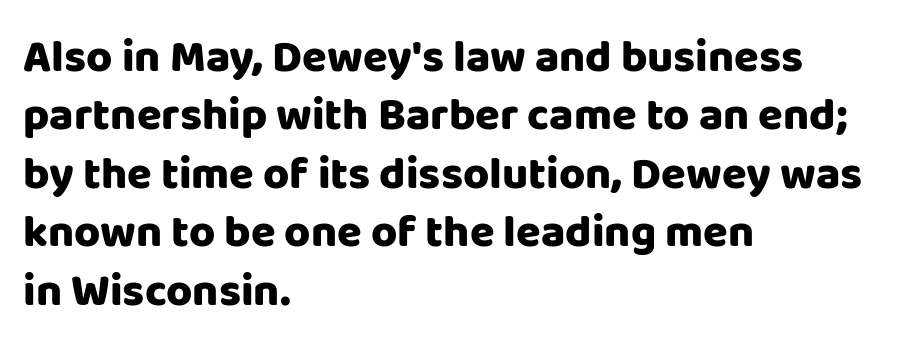
Q: Is the text bold? A: Yes.
Q: Is the text italic (slanted)? A: No, it is upright.
Q: Is the typeface a serif or a sans-serif typeface? A: Sans-serif.
Q: Is the text underlined? A: No.
Q: How is the paragraph aligned? A: Left-aligned.
Q: Is the spacing between letters normal or unusually wide? A: Normal.
Q: Is the spacing between lines tight, normal or loose? A: Normal.
Q: Width (condensed, normal, or wide)? A: Normal.
Q: Stroke contrast? A: Low.
Q: x-height? A: Large.
Q: Monospaced? A: No.
